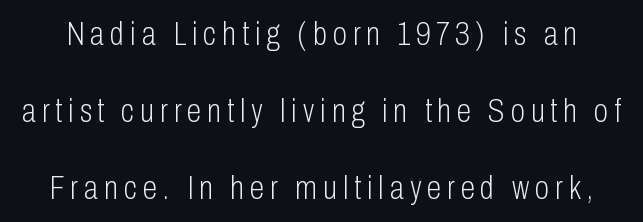
{"serif": "no", "italic": "no", "bold": "no", "weight": "light", "width": "condensed", "stroke_contrast": "low", "x_height": "medium", "monospaced": "no", "underline": "no", "line_spacing": "loose", "line_spacing_ratio": 2.33, "glyph_px": 33}
